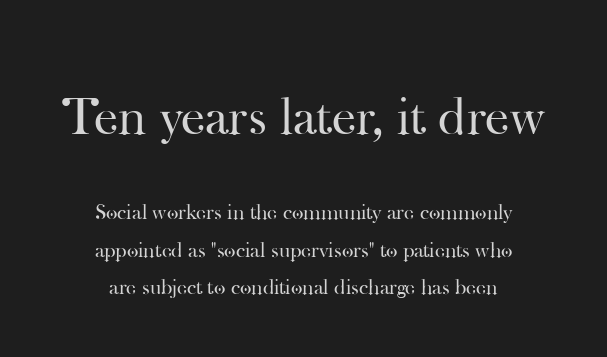
Is the lower block the larger one? No — the upper block carries the bigger type. The space between consecutive lines is moderate. In terms of posture, this sample is upright. No heavy texture on the line: the type isn't bold. Line starts and ends both wander, symmetrically. The glyphs are unaccompanied by any horizontal stroke below them.
